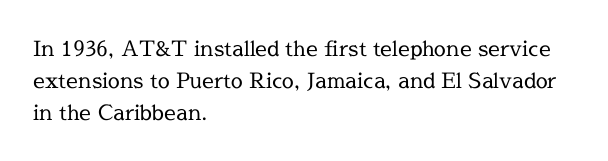
{"italic": "no", "bold": "no", "underline": "no", "align": "left", "line_spacing": "normal", "line_spacing_ratio": 1.53, "letter_spacing": "normal", "letter_spacing_em": 0.0, "glyph_px": 21}
